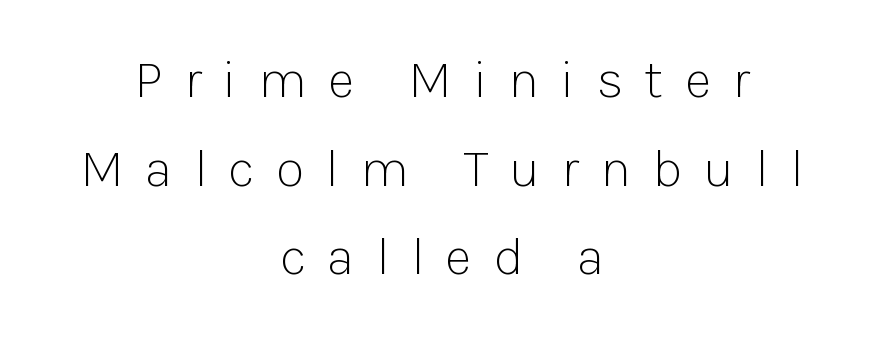
{"serif": "no", "italic": "no", "bold": "no", "weight": "light", "width": "normal", "stroke_contrast": "low", "x_height": "medium", "monospaced": "no", "underline": "no", "align": "center", "line_spacing": "normal", "line_spacing_ratio": 1.67, "letter_spacing": "wide", "letter_spacing_em": 0.4, "glyph_px": 53}
